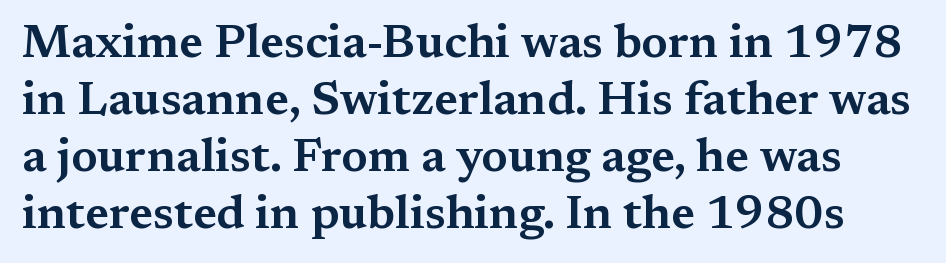
{"serif": "yes", "italic": "no", "width": "wide", "stroke_contrast": "medium", "x_height": "medium", "monospaced": "no", "underline": "no", "line_spacing_ratio": 1.21, "letter_spacing": "normal", "letter_spacing_em": 0.0, "glyph_px": 47}
